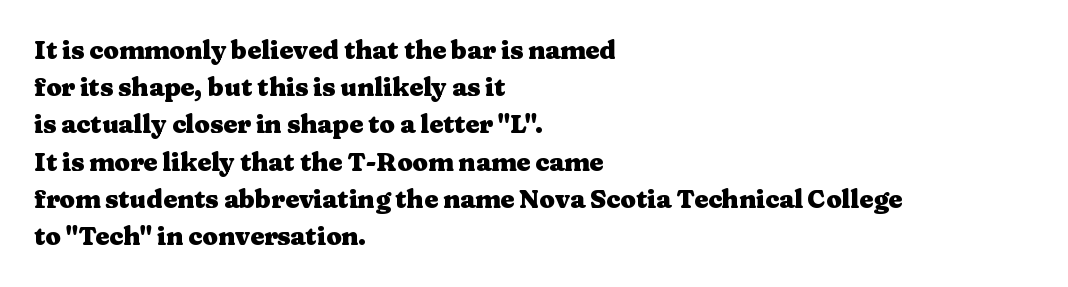
{"italic": "no", "bold": "yes", "underline": "no", "align": "left", "line_spacing": "normal", "line_spacing_ratio": 1.49, "letter_spacing": "normal", "letter_spacing_em": 0.0, "glyph_px": 25}
